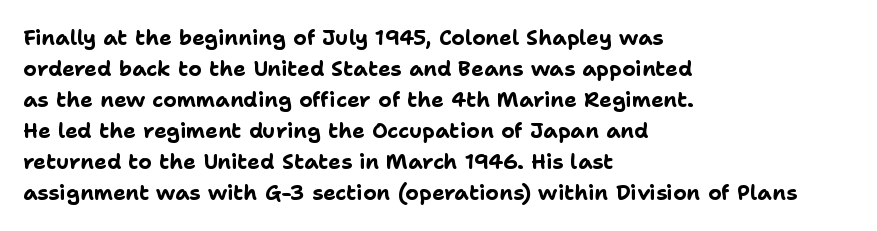
{"italic": "no", "bold": "yes", "underline": "no", "align": "left", "line_spacing": "normal", "line_spacing_ratio": 1.48, "letter_spacing": "normal", "letter_spacing_em": 0.0, "glyph_px": 21}
